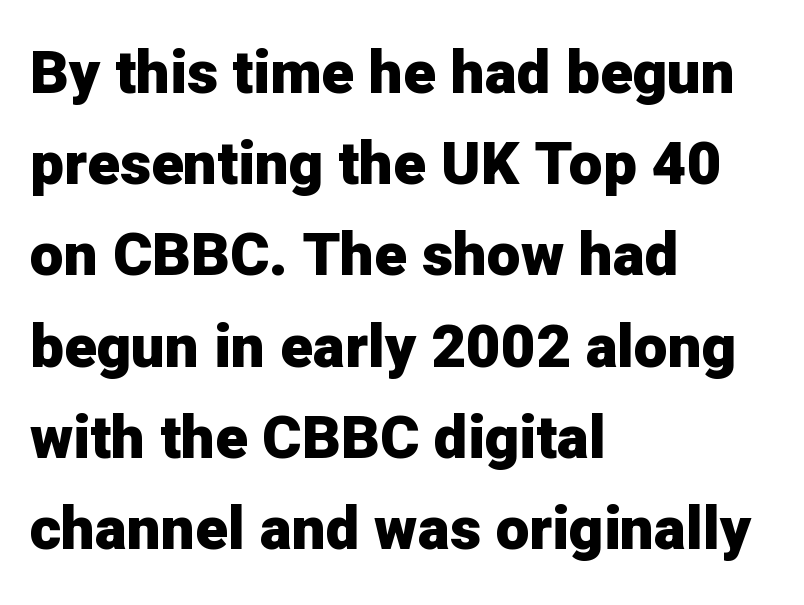
Q: Is the text bold? A: Yes.
Q: Is the text italic (slanted)? A: No, it is upright.
Q: Is the typeface a serif or a sans-serif typeface? A: Sans-serif.
Q: Is the text underlined? A: No.
Q: How is the paragraph aligned? A: Left-aligned.
Q: Is the spacing between letters normal or unusually wide? A: Normal.
Q: Is the spacing between lines tight, normal or loose? A: Normal.
Q: Width (condensed, normal, or wide)? A: Normal.
Q: Stroke contrast? A: Low.
Q: x-height? A: Medium.
Q: Monospaced? A: No.
